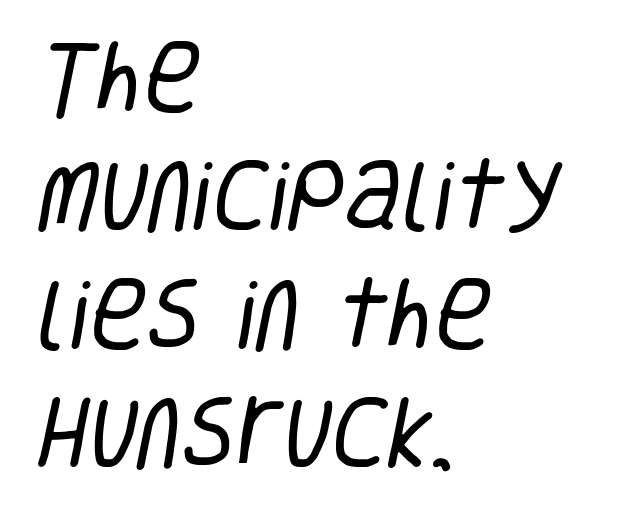
{"serif": "no", "bold": "no", "weight": "regular", "width": "condensed", "stroke_contrast": "low", "x_height": "large", "monospaced": "no", "underline": "no", "align": "left", "line_spacing": "normal", "line_spacing_ratio": 1.5, "letter_spacing": "normal", "letter_spacing_em": 0.0, "glyph_px": 79}
